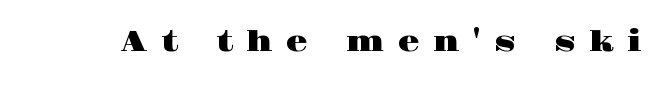
Vertical strokes here are truly vertical. You could only call the tracking loose — the letters float apart. Glance below the letters and you will spot only blank space. In terms of letterform style, serifs are clearly present. Do the characters align in a grid? No, the font is proportional.
